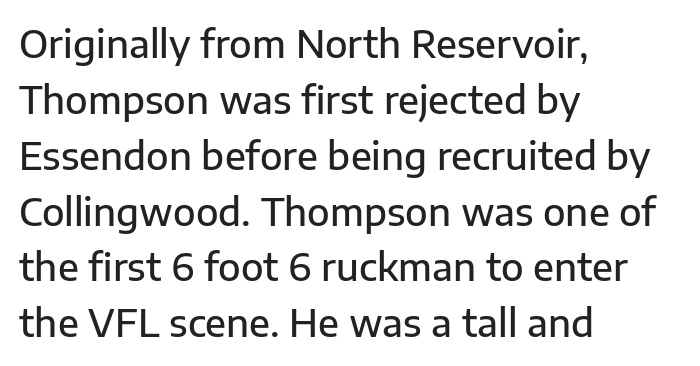
Q: Is the text bold? A: Semi-bold.
Q: Is the text italic (slanted)? A: No, it is upright.
Q: Is the typeface a serif or a sans-serif typeface? A: Sans-serif.
Q: Is the text underlined? A: No.
Q: How is the paragraph aligned? A: Left-aligned.
Q: Is the spacing between letters normal or unusually wide? A: Normal.
Q: Is the spacing between lines tight, normal or loose? A: Normal.
Q: Width (condensed, normal, or wide)? A: Normal.
Q: Stroke contrast? A: Low.
Q: x-height? A: Medium.
Q: Monospaced? A: No.
